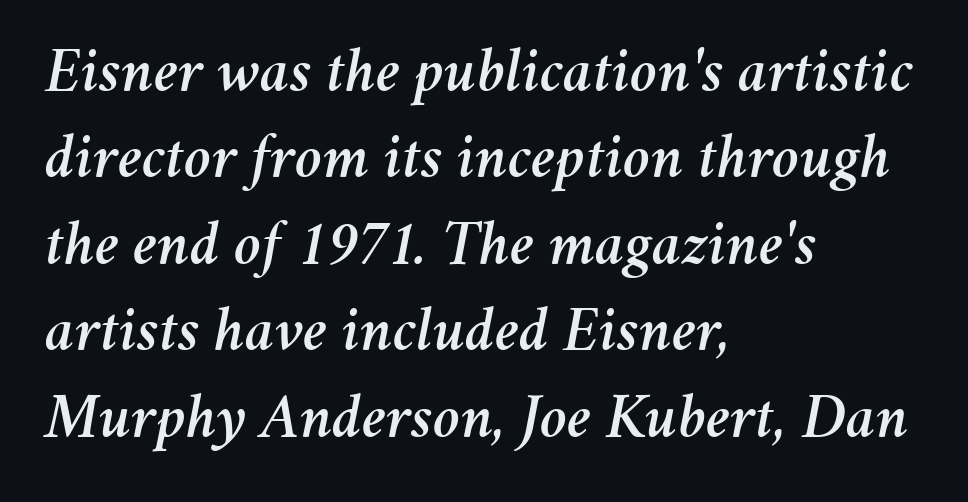
In terms of leading, this rendering sits right in the middle. The string is rendered with underlining switched off. Words appear dense and cohesive because spacing is normal. You could not count columns in this text — the font is proportionally spaced. This rendering uses left alignment, leaving the right contour irregular.
